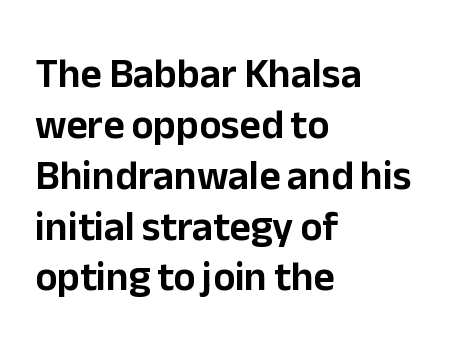
Just letters on the line, the space beneath them empty. A student would call this left alignment; a typographer would say flush left, rag right. Varying glyph widths throughout — classic text-font behaviour. Honestly, the letter spacing is just normal — you wouldn't notice it. The lettering stays uniformly vertical, giving the passage a roman look.
